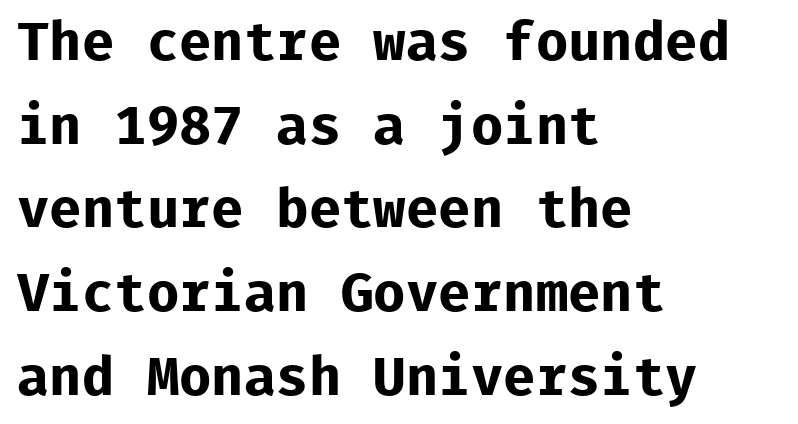
{"serif": "no", "italic": "no", "bold": "yes", "weight": "bold", "width": "normal", "stroke_contrast": "low", "x_height": "medium", "monospaced": "yes", "underline": "no", "align": "left", "line_spacing": "normal", "line_spacing_ratio": 1.55, "letter_spacing": "normal", "letter_spacing_em": 0.0, "glyph_px": 54}
